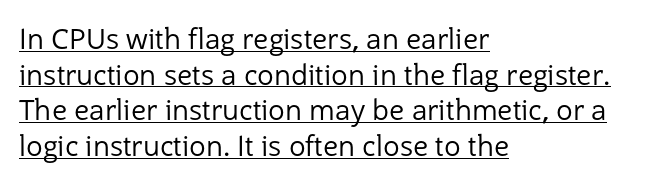
The image shows 28 px regular-weight sans-serif type, upright; set left-aligned, normal line spacing (1.27x), normal letter spacing, underlined; low stroke contrast and a medium x-height.
